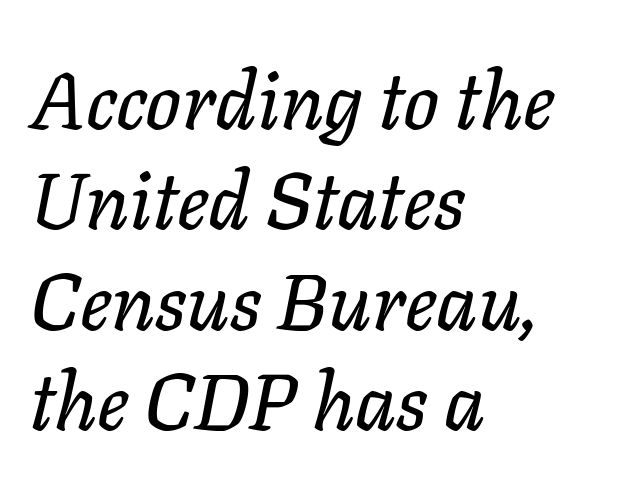
Q: Is the text italic (slanted)? A: Yes, it leans right by about 11 degrees.
Q: Is the text underlined? A: No.
Q: How is the paragraph aligned? A: Left-aligned.
Q: Is the spacing between letters normal or unusually wide? A: Normal.
Q: Is the spacing between lines tight, normal or loose? A: Normal.
Q: Width (condensed, normal, or wide)? A: Normal.
Q: Stroke contrast? A: Low.
Q: x-height? A: Medium.
Q: Monospaced? A: No.
